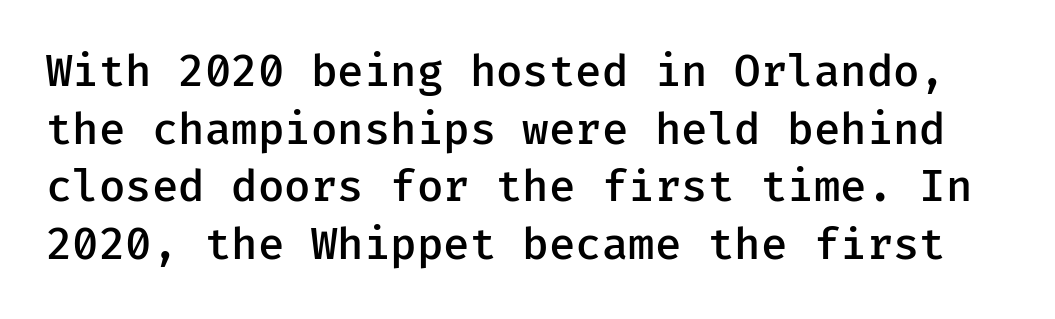
Q: Is the text bold? A: Semi-bold.
Q: Is the text italic (slanted)? A: No, it is upright.
Q: Is the typeface a serif or a sans-serif typeface? A: Sans-serif.
Q: Is the text underlined? A: No.
Q: Is the spacing between letters normal or unusually wide? A: Normal.
Q: Is the spacing between lines tight, normal or loose? A: Normal.
Q: Width (condensed, normal, or wide)? A: Normal.
Q: Stroke contrast? A: Low.
Q: x-height? A: Medium.
Q: Monospaced? A: Yes.
